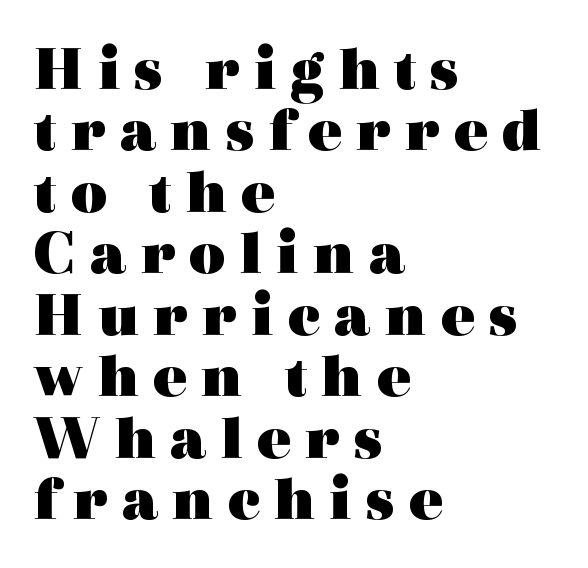
The image shows 64 px heavy, wide serif type, upright; set left-aligned, tight line spacing (0.96x), unusually wide letter spacing (+0.21 em), not underlined; a medium x-height.
